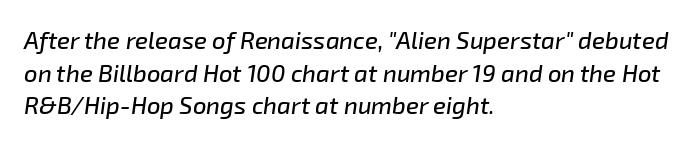
Q: Is the text italic (slanted)? A: Yes, it leans right by about 8 degrees.
Q: Is the text underlined? A: No.
Q: How is the paragraph aligned? A: Left-aligned.
Q: Is the spacing between letters normal or unusually wide? A: Normal.
Q: Is the spacing between lines tight, normal or loose? A: Normal.
